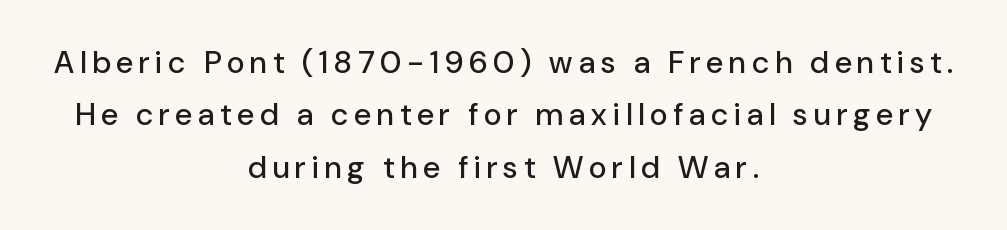
The image shows 31 px sans-serif type, upright; set centered, normal line spacing (1.69x), not underlined; low stroke contrast and a medium x-height.
